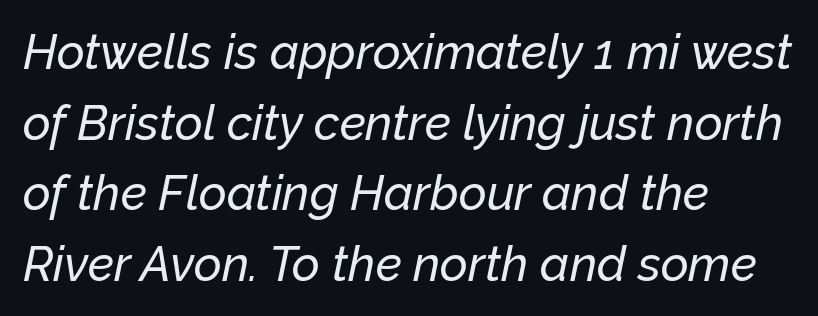
The image shows 48 px text type, italic (leaning right); set left-aligned, normal line spacing (1.47x), normal letter spacing, not underlined; low stroke contrast and a medium x-height.
